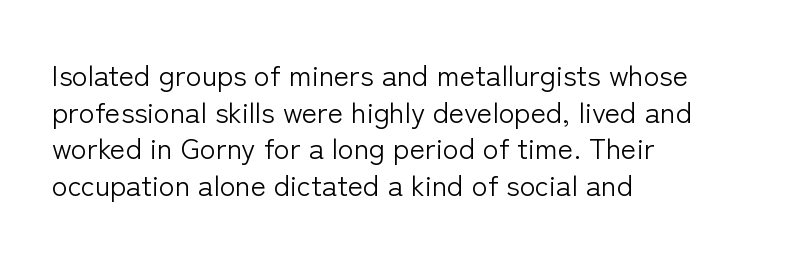
The image shows 29 px light sans-serif type, upright; set left-aligned, normal line spacing (1.26x), normal letter spacing, not underlined; low stroke contrast and a medium x-height.
